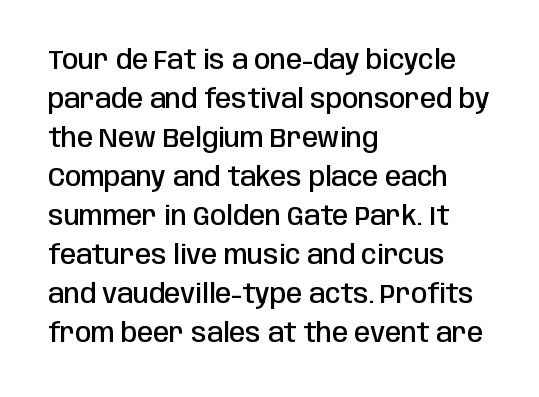
{"italic": "no", "bold": "semi", "underline": "no", "align": "left", "line_spacing": "normal", "line_spacing_ratio": 1.5, "letter_spacing": "normal", "letter_spacing_em": 0.0, "glyph_px": 26}
